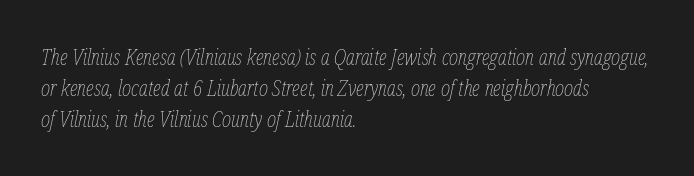
{"italic": "yes", "lean": "right", "slant_degrees": 12, "bold": "no", "underline": "no", "align": "left", "line_spacing": "normal", "line_spacing_ratio": 1.41, "letter_spacing": "normal", "letter_spacing_em": 0.0, "glyph_px": 22}
